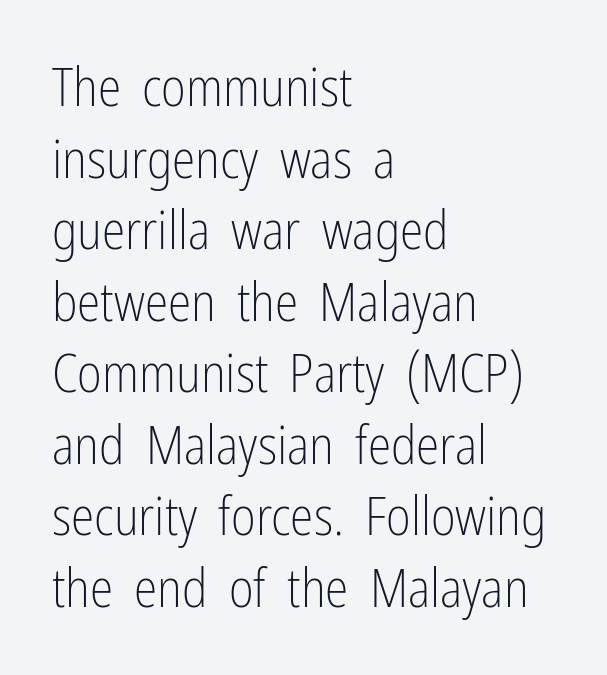
The image shows 53 px light, condensed sans-serif type, upright; set left-aligned, normal line spacing (1.35x), normal letter spacing, not underlined; low stroke contrast and a medium x-height.
